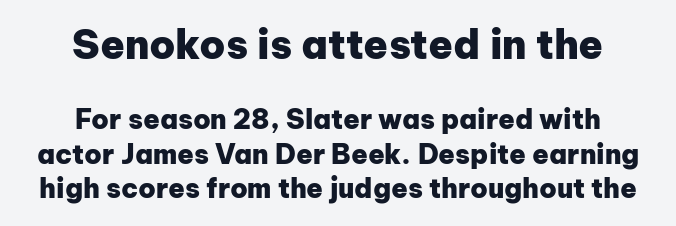
Q: Is the text bold? A: Yes.
Q: Is the text italic (slanted)? A: No, it is upright.
Q: Is the typeface a serif or a sans-serif typeface? A: Sans-serif.
Q: Is the text underlined? A: No.
Q: How is the paragraph aligned? A: Centered.
Q: Is the spacing between letters normal or unusually wide? A: Normal.
Q: Is the spacing between lines tight, normal or loose? A: Normal.
Q: Which block of text is set in a larger size, the first (top) or the second (bottom)? A: The first (top) one.
Q: Width (condensed, normal, or wide)? A: Normal.
Q: Stroke contrast? A: Low.
Q: x-height? A: Medium.
Q: Monospaced? A: No.
